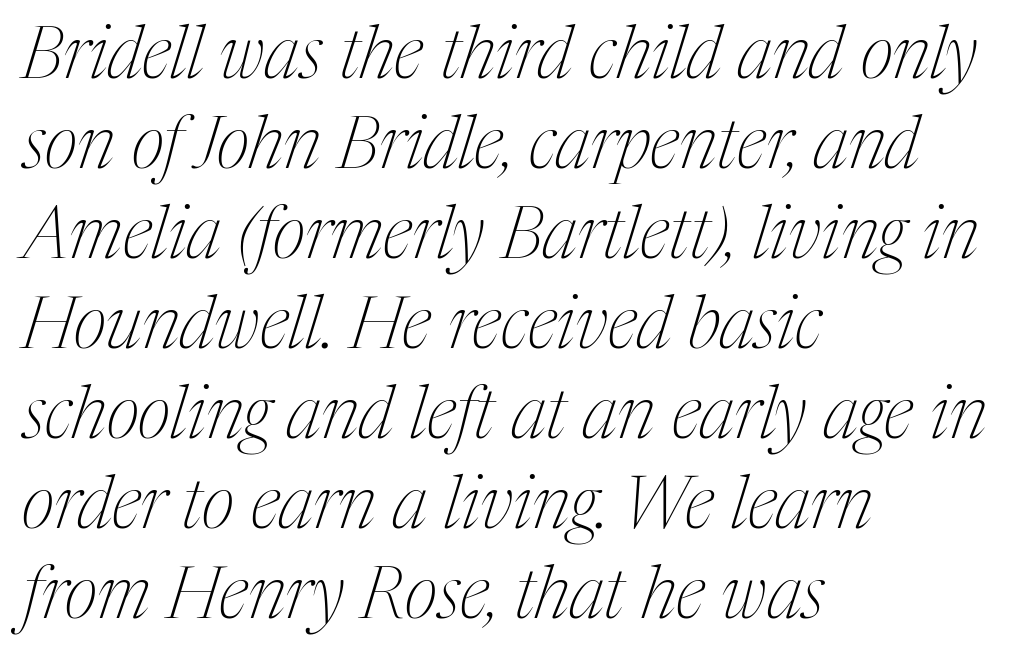
Tracking value appears to be zero — textbook default spacing. Yep, those are serifs on the letters. The typesetting does not lean heavy: it is not bold. Here the designer chose a conventional face with non-uniform glyph widths. The foot of each line stays bare and open.
